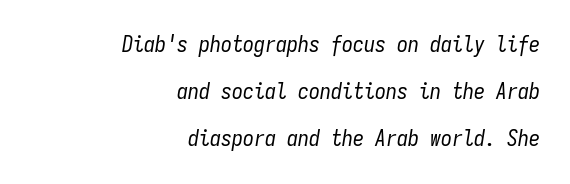
Q: Is the text bold? A: No.
Q: Is the text italic (slanted)? A: Yes, it leans right by about 9 degrees.
Q: Is the text underlined? A: No.
Q: How is the paragraph aligned? A: Right-aligned.
Q: Is the spacing between letters normal or unusually wide? A: Normal.
Q: Is the spacing between lines tight, normal or loose? A: Loose.
